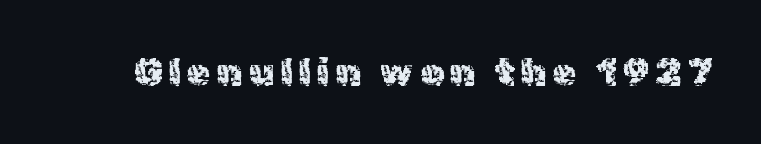
{"serif": "no", "italic": "no", "width": "normal", "x_height": "medium", "monospaced": "no", "underline": "no", "glyph_px": 38}
